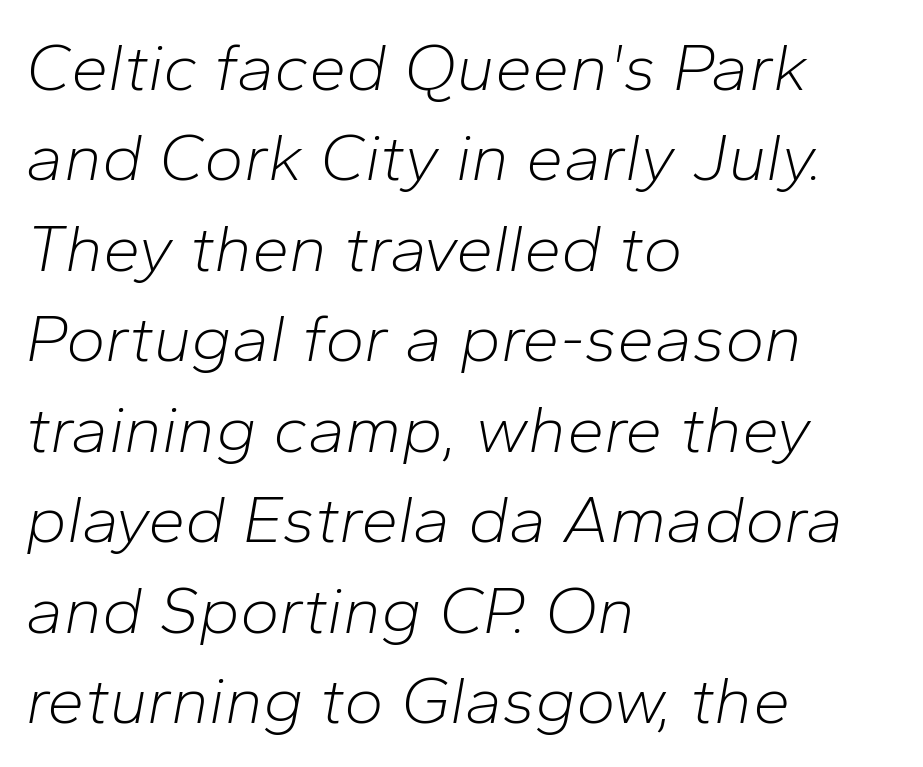
The passage shown is not bold in any degree. Words float on clear page, feet unadorned. Is this a fixed-width face? No — the glyphs have proportional, varying widths. Baseline-to-baseline distance is the conventional proportion of letter height. Style check: oblique.
